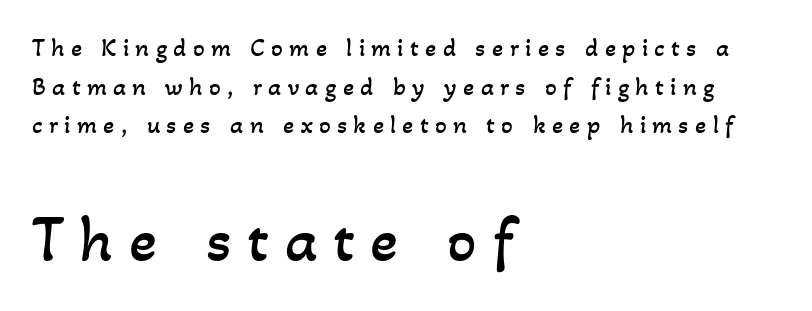
{"bold": "no", "weight": "regular", "width": "normal", "stroke_contrast": "low", "x_height": "small", "monospaced": "no", "underline": "no", "align": "left", "line_spacing": "normal", "line_spacing_ratio": 1.49, "letter_spacing": "wide", "letter_spacing_em": 0.24, "larger_block": "second", "size_ratio": 2.5, "glyph_px": 65}
